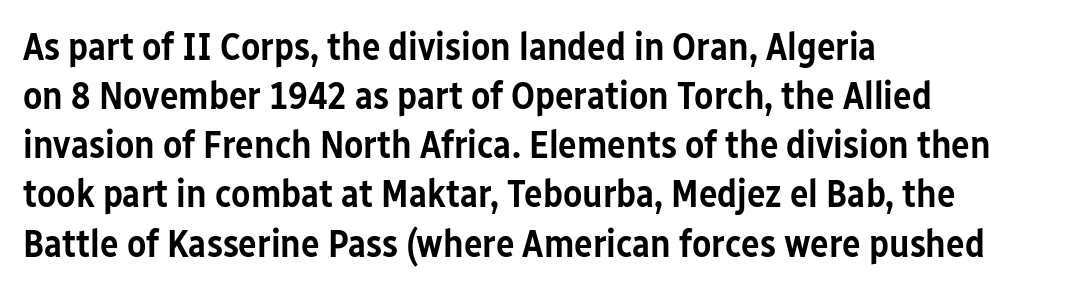
{"serif": "no", "italic": "no", "bold": "semi", "weight": "semibold", "width": "condensed", "stroke_contrast": "low", "x_height": "medium", "monospaced": "no", "underline": "no", "align": "left", "line_spacing": "normal", "line_spacing_ratio": 1.26, "letter_spacing": "normal", "letter_spacing_em": 0.0, "glyph_px": 39}
